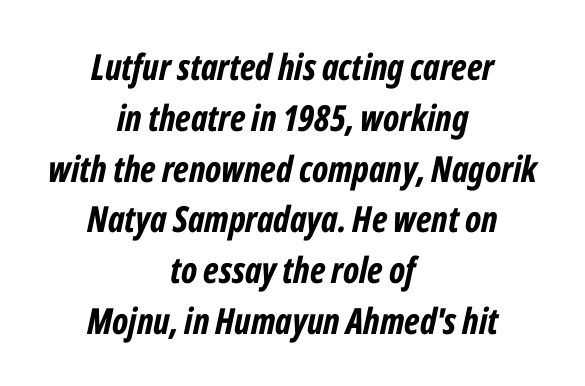
The image shows 36 px bold, condensed type, italic (leaning right); set centered, normal line spacing (1.41x), normal letter spacing, not underlined; low stroke contrast and a medium x-height.
